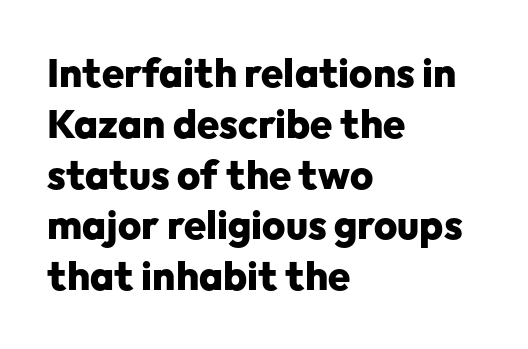
The image shows 40 px heavy sans-serif type, upright; set left-aligned, normal line spacing (1.27x), normal letter spacing, not underlined; low stroke contrast and a medium x-height.
